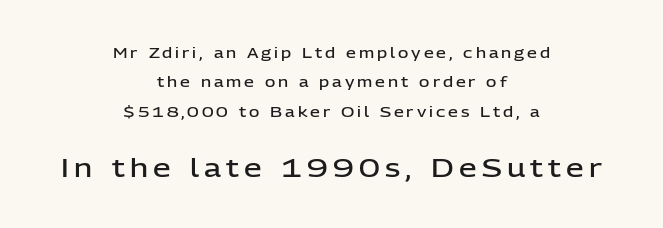
Q: Is the text bold? A: Semi-bold.
Q: Is the text italic (slanted)? A: No, it is upright.
Q: Is the text underlined? A: No.
Q: How is the paragraph aligned? A: Centered.
Q: Is the spacing between letters normal or unusually wide? A: Unusually wide.
Q: Is the spacing between lines tight, normal or loose? A: Loose.
Q: Which block of text is set in a larger size, the first (top) or the second (bottom)? A: The second (bottom) one.
